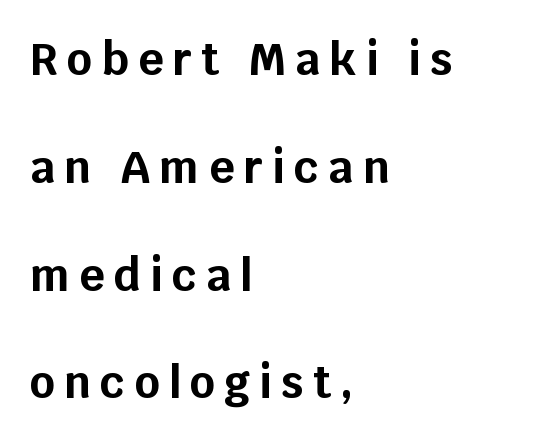
Q: Is the text bold? A: Yes.
Q: Is the text italic (slanted)? A: No, it is upright.
Q: Is the typeface a serif or a sans-serif typeface? A: Sans-serif.
Q: Is the text underlined? A: No.
Q: How is the paragraph aligned? A: Left-aligned.
Q: Is the spacing between letters normal or unusually wide? A: Unusually wide.
Q: Is the spacing between lines tight, normal or loose? A: Loose.
Q: Width (condensed, normal, or wide)? A: Normal.
Q: Stroke contrast? A: Low.
Q: x-height? A: Large.
Q: Monospaced? A: No.
